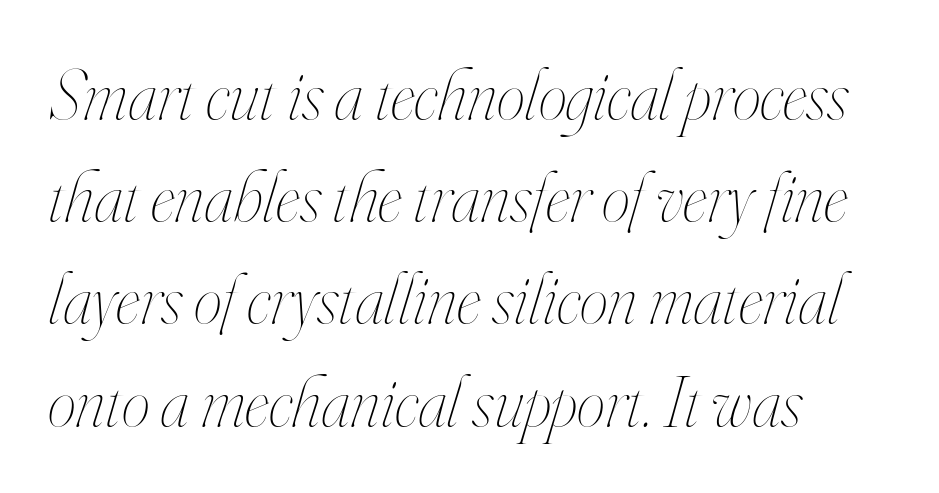
Summary of weight: not heavy and not bold. Baseline-to-baseline distance is the conventional proportion of letter height. The words here are not underlined. Slanted lettering throughout. The rendering anchors every line to the left-hand side. The passage shown has conventional tracking throughout.
